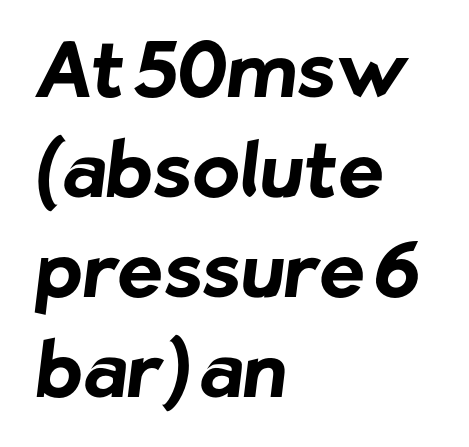
{"serif": "no", "bold": "yes", "weight": "bold", "width": "normal", "stroke_contrast": "low", "x_height": "medium", "monospaced": "no", "underline": "no", "align": "left", "line_spacing": "normal", "line_spacing_ratio": 1.3, "letter_spacing": "normal", "letter_spacing_em": 0.0, "glyph_px": 77}
